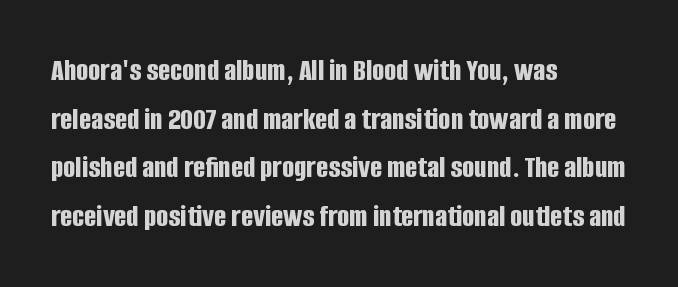
The image shows 32 px bold, condensed sans-serif type, upright; set left-aligned, normal line spacing (1.52x), normal letter spacing, not underlined; low stroke contrast and a large x-height.
